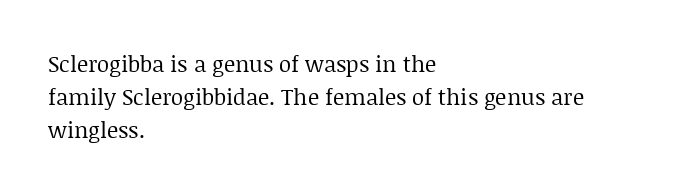
Descender tails drop into unmarked territory. Vertically, the passage feels balanced, rows spaced as you'd expect. The typesetter chose a ragged-right arrangement here. The typography opts for an upright posture over an oblique one. The rendering keeps characters at their native spacing. Stroke mass is kept to a normal reading level or below.
